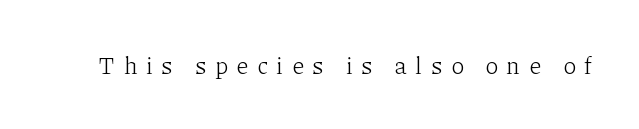
{"italic": "no", "bold": "no", "underline": "no", "letter_spacing": "wide", "letter_spacing_em": 0.36, "glyph_px": 24}
